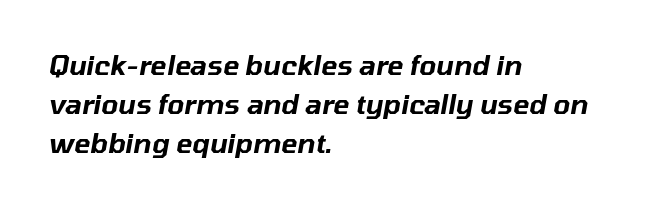
Q: Is the text italic (slanted)? A: Yes, it leans right by about 10 degrees.
Q: Is the text underlined? A: No.
Q: How is the paragraph aligned? A: Left-aligned.
Q: Is the spacing between letters normal or unusually wide? A: Normal.
Q: Is the spacing between lines tight, normal or loose? A: Normal.
